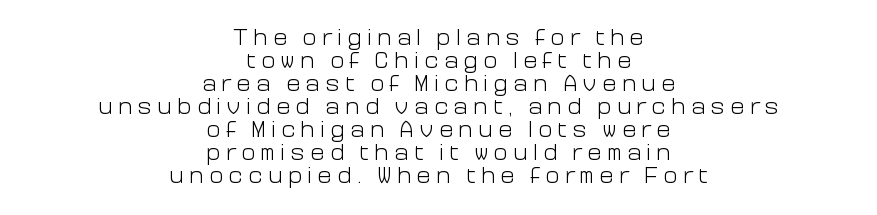
Just letters on the line, the space beneath them empty. No extra ink here — the face is not bold. In CSS terms this would be text-align: center. Spacing between characters has been opened up far beyond the box default. Reading down the column, the eye jumps only a short way to each next line. Do the letters lean? They stand straight.
